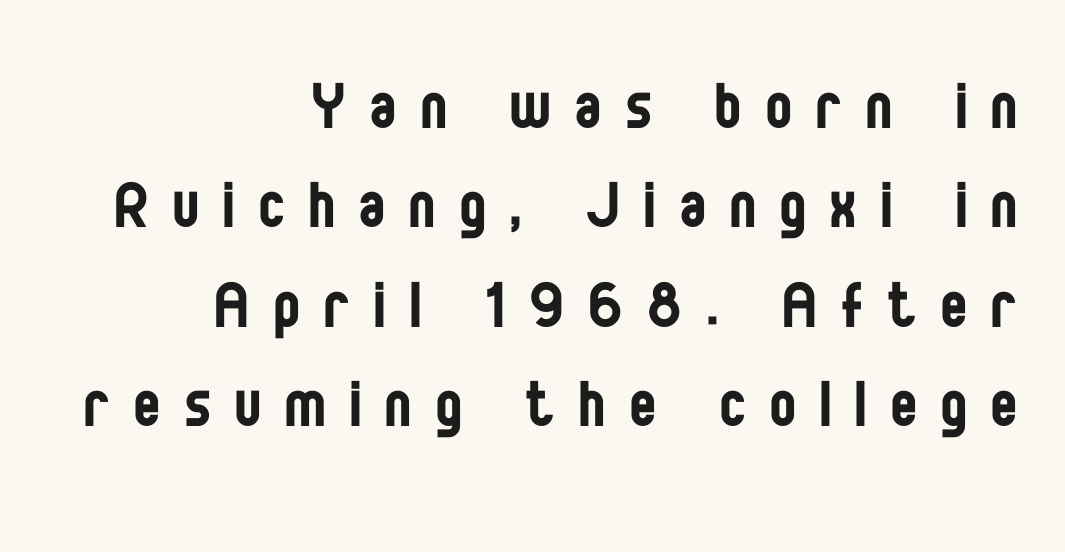
The image shows 77 px regular-weight, condensed sans-serif type, upright; set right-aligned, normal line spacing (1.29x), unusually wide letter spacing (+0.32 em), not underlined; low stroke contrast and a large x-height.
